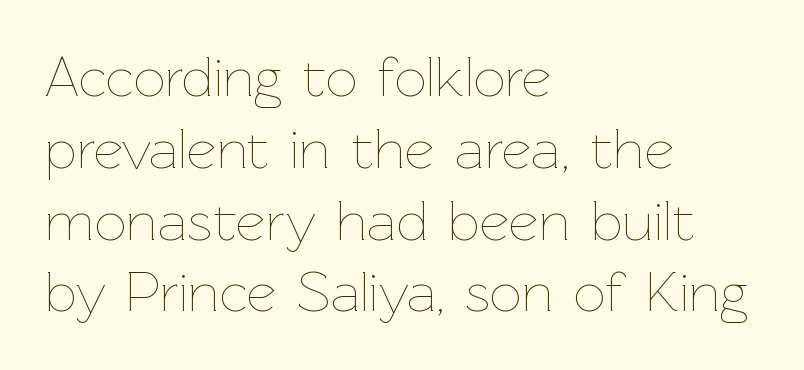
The lines are quadded left. There is no visible air inserted between adjacent glyphs. Each row of text sits above clean, open space. One glance says typical: line gaps are just what's usual.
